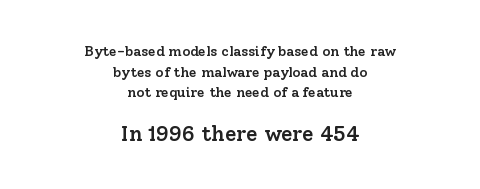
Q: Is the text bold? A: Semi-bold.
Q: Is the text italic (slanted)? A: No, it is upright.
Q: Is the text underlined? A: No.
Q: How is the paragraph aligned? A: Centered.
Q: Is the spacing between letters normal or unusually wide? A: Normal.
Q: Is the spacing between lines tight, normal or loose? A: Normal.
Q: Which block of text is set in a larger size, the first (top) or the second (bottom)? A: The second (bottom) one.
